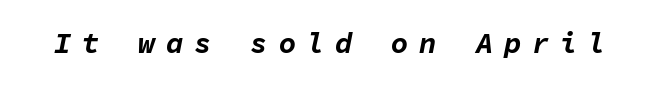
Q: Is the text bold? A: Yes.
Q: Is the text italic (slanted)? A: Yes, it leans right by about 11 degrees.
Q: Is the text underlined? A: No.
Q: Is the spacing between letters normal or unusually wide? A: Unusually wide.
Q: Width (condensed, normal, or wide)? A: Normal.
Q: Stroke contrast? A: Low.
Q: x-height? A: Medium.
Q: Monospaced? A: Yes.
